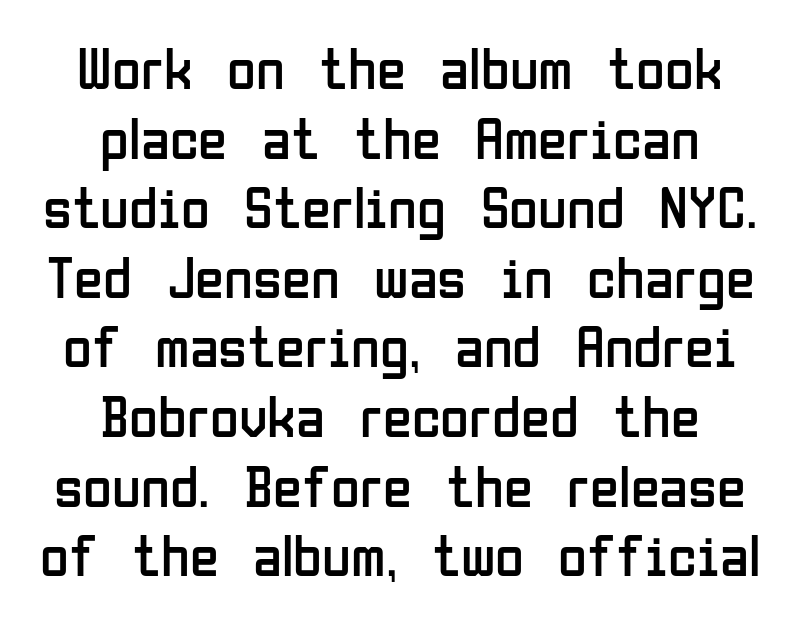
Between one letter and the next there's only the usual sliver of space. The text was rendered using a sans face with plain stroke endings. The text block is weighted toward neither margin, spreading evenly from the middle. Decoration check: the copy has no underline. Nope, not italic — everything's standing straight. These lines are rendered in a variable-pitch font.
